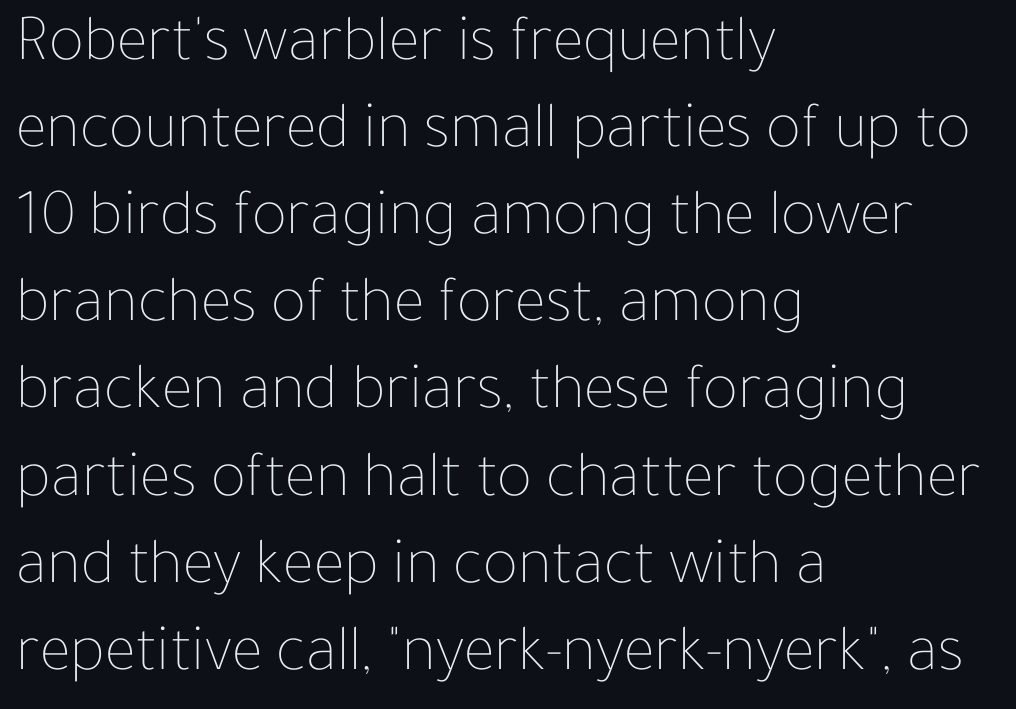
The image shows 66 px thin type, upright; set left-aligned, normal line spacing (1.32x), normal letter spacing, not underlined; low stroke contrast and a medium x-height.
